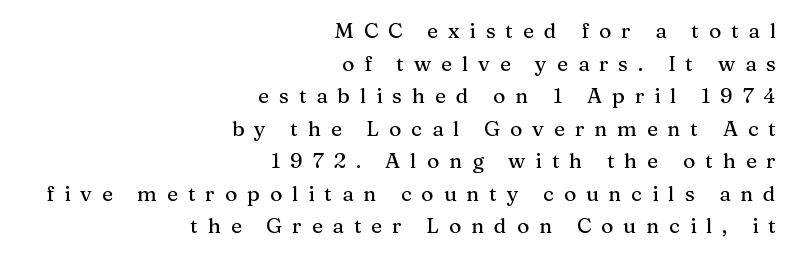
{"italic": "no", "underline": "no", "align": "right", "line_spacing": "normal", "line_spacing_ratio": 1.55, "letter_spacing": "wide", "letter_spacing_em": 0.47, "glyph_px": 21}
